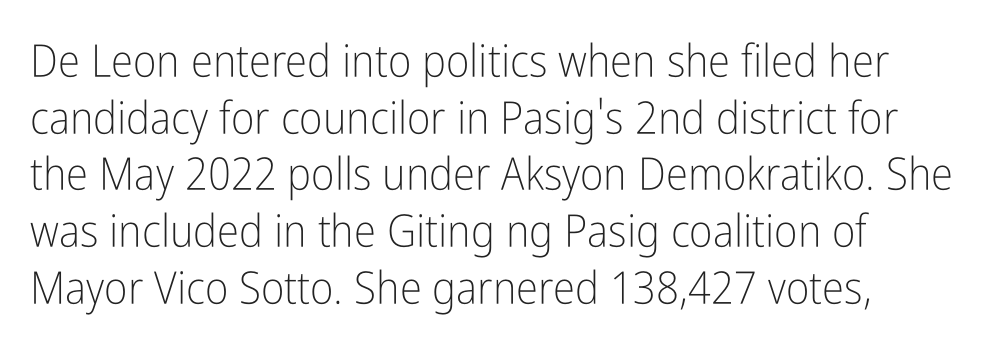
Q: Is the text bold? A: No.
Q: Is the text italic (slanted)? A: No, it is upright.
Q: Is the typeface a serif or a sans-serif typeface? A: Sans-serif.
Q: Is the text underlined? A: No.
Q: How is the paragraph aligned? A: Left-aligned.
Q: Is the spacing between letters normal or unusually wide? A: Normal.
Q: Is the spacing between lines tight, normal or loose? A: Normal.
Q: Width (condensed, normal, or wide)? A: Condensed.
Q: Stroke contrast? A: Low.
Q: x-height? A: Medium.
Q: Monospaced? A: No.
